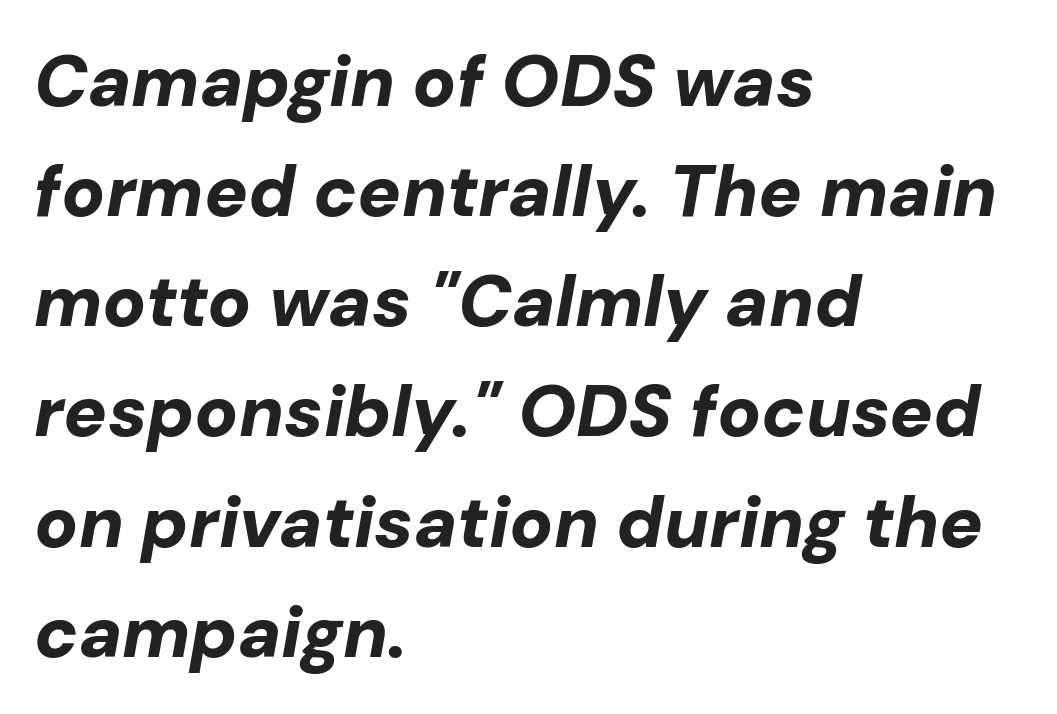
The whole block is typeset with a tilt. The strip under each line holds only bare page. Heft: maximum for text — a bold. The rows are spaced the way most documents space them.
